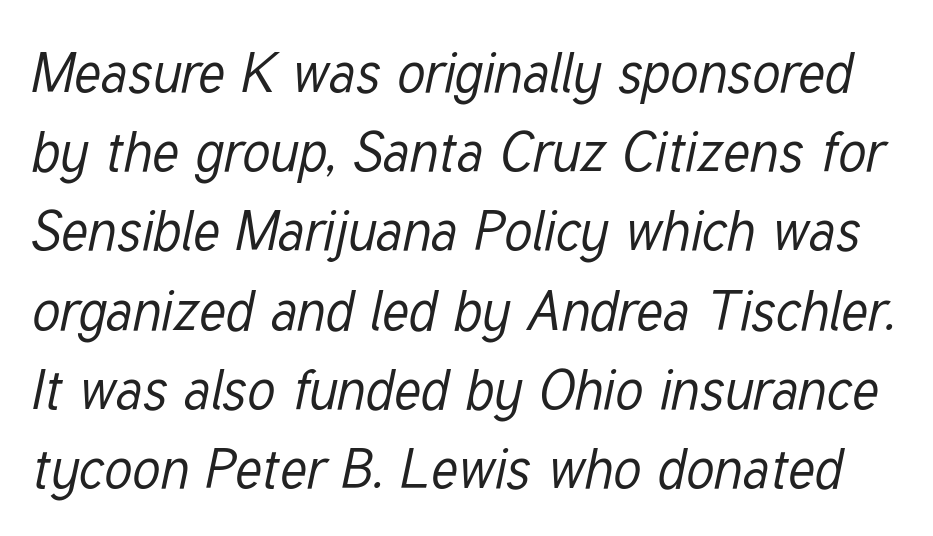
The image shows 55 px regular-weight, condensed type, italic (leaning right); set normal line spacing (1.44x), normal letter spacing, not underlined; low stroke contrast and a medium x-height.
